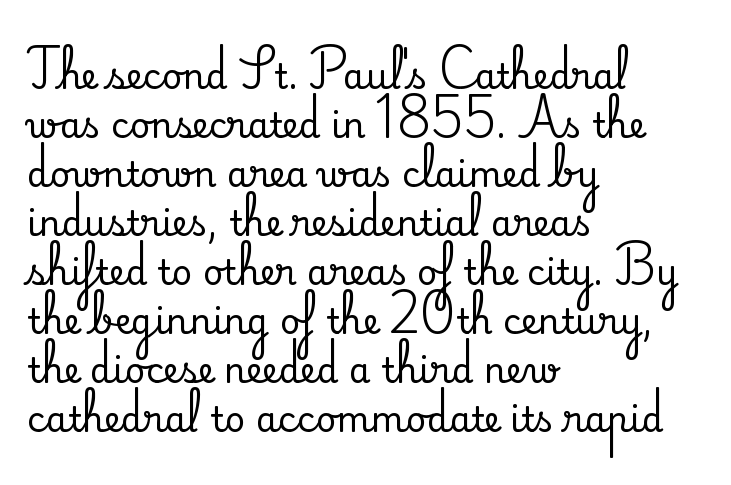
Q: Is the text italic (slanted)? A: No, it is upright.
Q: Is the typeface a serif or a sans-serif typeface? A: Serif.
Q: Is the text underlined? A: No.
Q: How is the paragraph aligned? A: Left-aligned.
Q: Is the spacing between letters normal or unusually wide? A: Normal.
Q: Is the spacing between lines tight, normal or loose? A: Normal.
Q: Width (condensed, normal, or wide)? A: Normal.
Q: Stroke contrast? A: Medium.
Q: x-height? A: Small.
Q: Monospaced? A: No.
